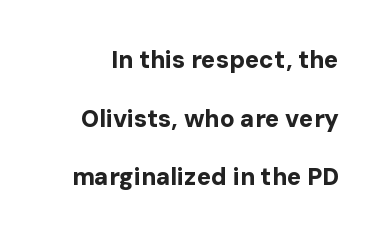
Q: Is the text bold? A: Yes.
Q: Is the text italic (slanted)? A: No, it is upright.
Q: Is the text underlined? A: No.
Q: Is the spacing between letters normal or unusually wide? A: Normal.
Q: Is the spacing between lines tight, normal or loose? A: Loose.
